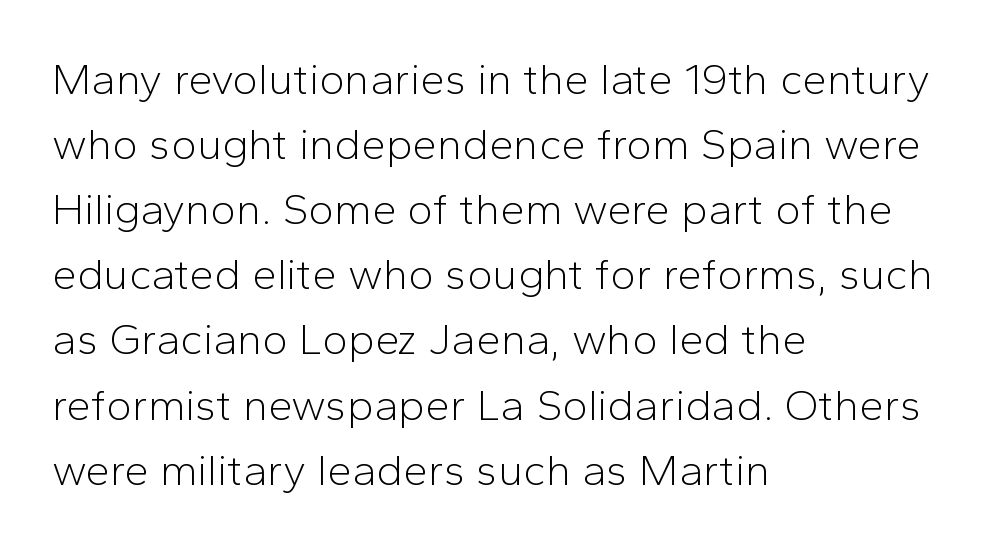
{"serif": "no", "italic": "no", "bold": "no", "weight": "light", "width": "normal", "stroke_contrast": "low", "x_height": "medium", "monospaced": "no", "underline": "no", "align": "left", "line_spacing": "normal", "line_spacing_ratio": 1.48, "letter_spacing": "normal", "letter_spacing_em": 0.0, "glyph_px": 44}
